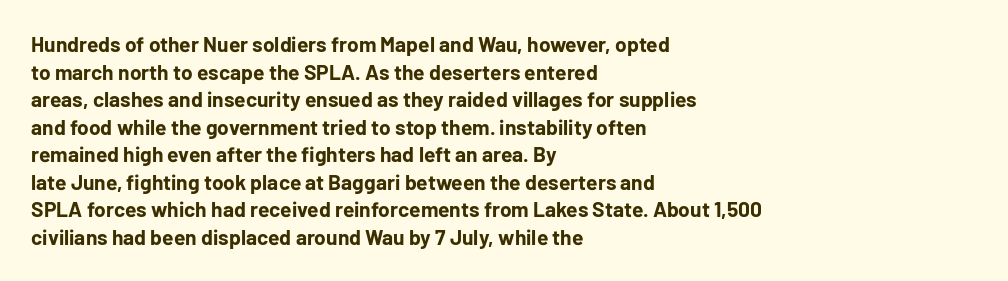
Q: Is the text bold? A: Yes.
Q: Is the text italic (slanted)? A: No, it is upright.
Q: Is the text underlined? A: No.
Q: How is the paragraph aligned? A: Left-aligned.
Q: Is the spacing between letters normal or unusually wide? A: Normal.
Q: Is the spacing between lines tight, normal or loose? A: Normal.
